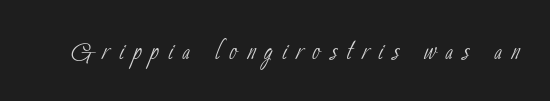
Q: Is the text bold? A: No.
Q: Is the typeface a serif or a sans-serif typeface? A: Sans-serif.
Q: Is the text underlined? A: No.
Q: Is the spacing between letters normal or unusually wide? A: Unusually wide.
Q: Width (condensed, normal, or wide)? A: Condensed.
Q: Stroke contrast? A: Low.
Q: x-height? A: Small.
Q: Monospaced? A: No.
